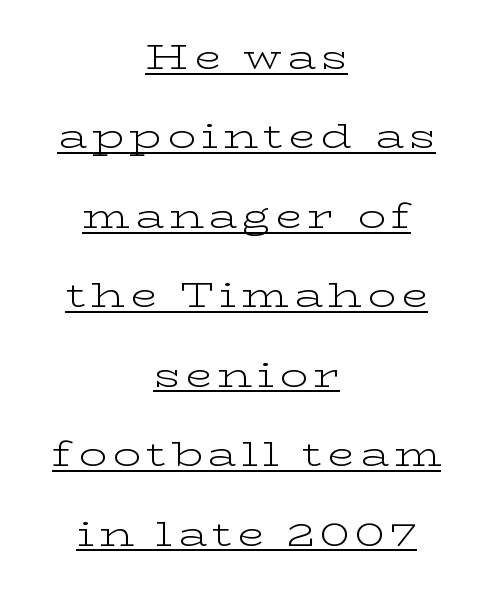
The paragraph shown floats in the horizontal middle. This sample trades compactness for vertical openness between lines. Little horizontal feet cap the strokes, marking this as serif type. The weight would be labelled regular, book, light, or lighter still. Notice how the stems are strictly vertical — no italics here.
